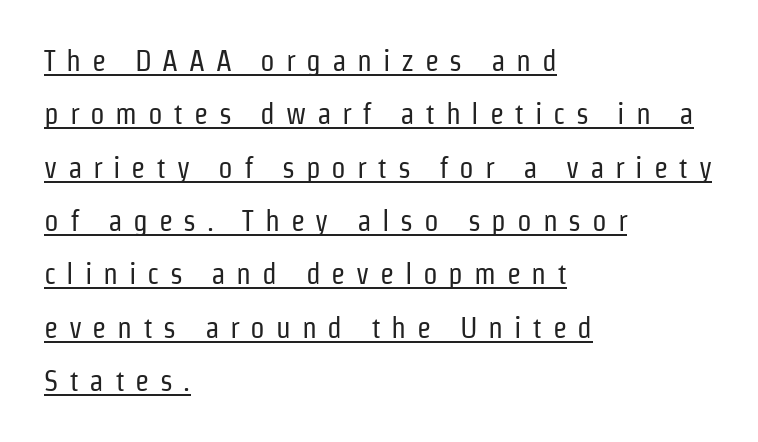
The glyphs in this specimen are sans serif. Ordinary non-slanted type is in use. Here the glyphs are tracked loosely, breaking word shapes into spaced letters. Alignment: flush left.
